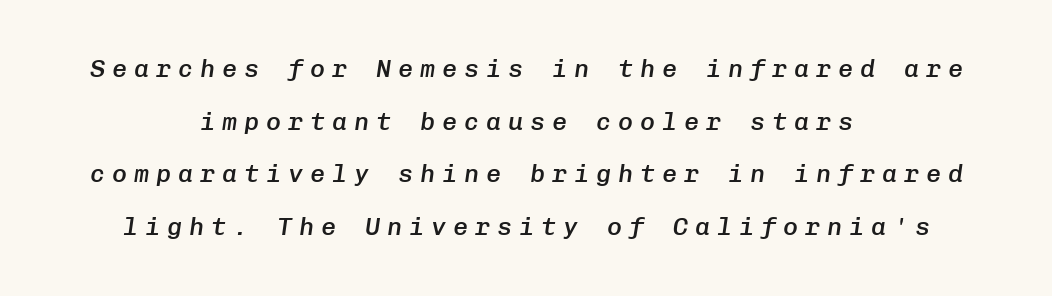
Q: Is the text bold? A: Semi-bold.
Q: Is the text italic (slanted)? A: Yes, it leans right by about 8 degrees.
Q: Is the text underlined? A: No.
Q: How is the paragraph aligned? A: Centered.
Q: Is the spacing between letters normal or unusually wide? A: Unusually wide.
Q: Is the spacing between lines tight, normal or loose? A: Loose.
